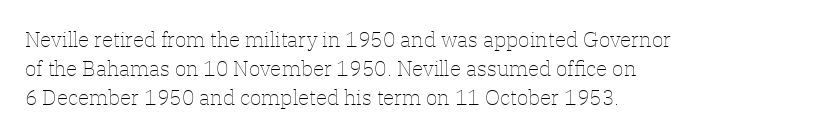
The image shows 21 px text type, upright; set left-aligned, normal line spacing (1.37x), normal letter spacing, not underlined.
